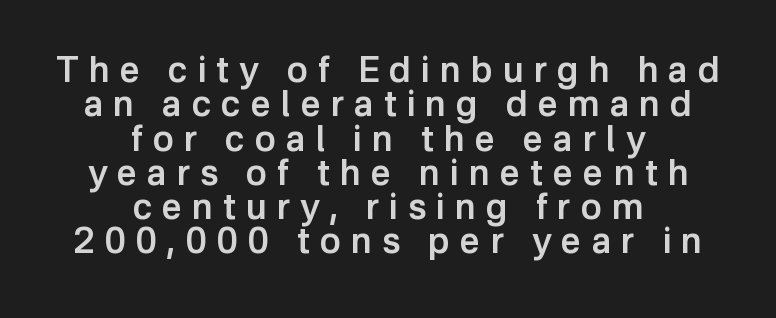
The image shows 35 px semibold sans-serif type, upright; set centered, tight line spacing (0.98x), unusually wide letter spacing (+0.29 em), not underlined; low stroke contrast and a medium x-height.
